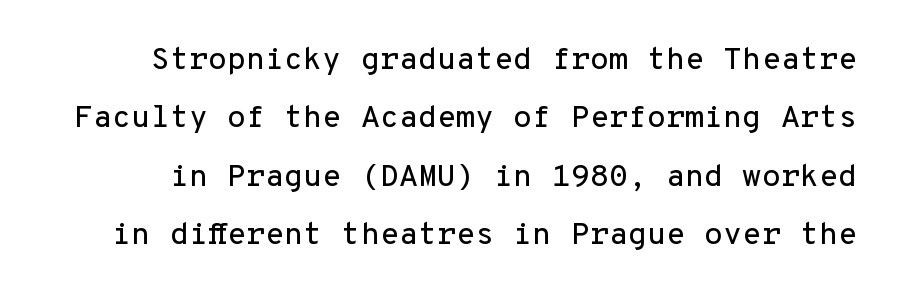
Every character sits straight up, as roman type does. Honestly, there is no underline to notice here at all. Observe the absence of serifs on each vertical stroke in this sample. Each letter, wide or thin by design, is forced into the same width here. Characters follow at the spacing the type designer built in.
